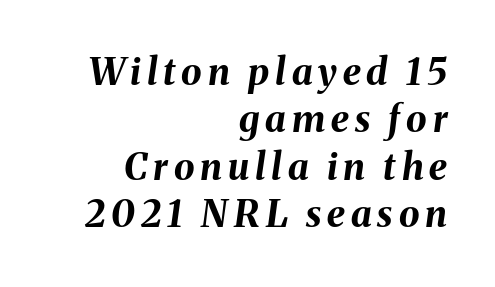
The rendering anchors every line to the right-hand side. The axis of the letterforms is tilted away from vertical. This is heavy type, rendered in bold. The string is rendered with underlining switched off. The vertical gap from one line to the next is medium.
